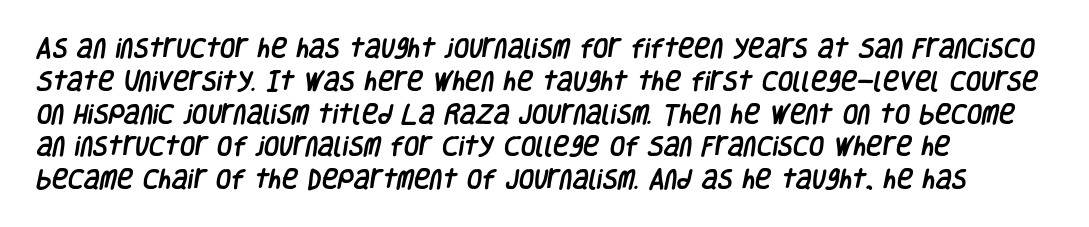
No word sits above an underline. The lines sit at an ordinary, default distance from one another. Is the letter spacing exaggerated? No — it looks like the ordinary default. Caption: multi-line text, flush left, ragged right.
